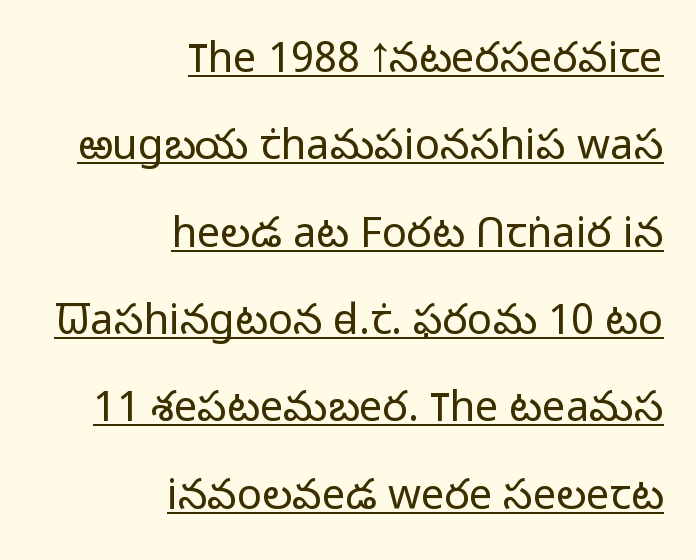
The image shows 42 px light sans-serif type, upright; set right-aligned, loose line spacing (2.08x), normal letter spacing, underlined; low stroke contrast and a medium x-height.
